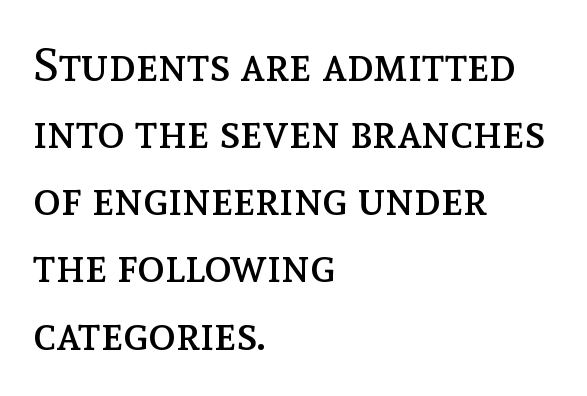
The image shows 46 px regular-weight type, upright; set left-aligned, normal line spacing (1.46x), normal letter spacing, not underlined; a medium x-height.
